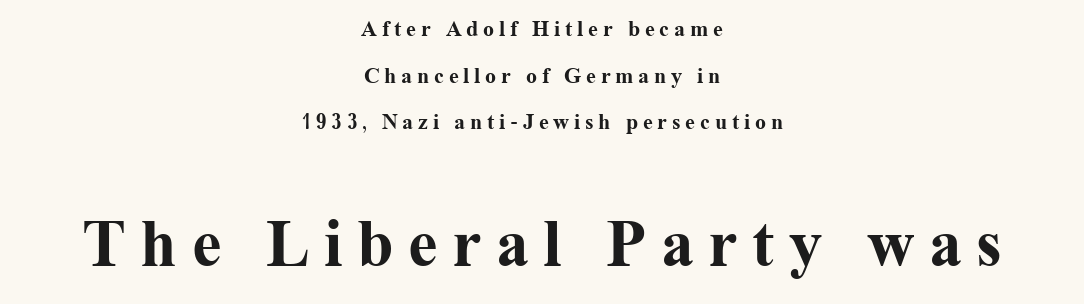
This rendering uses center alignment, leaving both contours irregular but symmetric. The area under the type is left untouched. I'd describe the lettering as bold — thick and assertive. Students, note that the glyphs here are deliberately spaced far apart. The following chunk of copy outweighs the initial chunk in type size. In terms of letterform style, serifs are clearly present.
